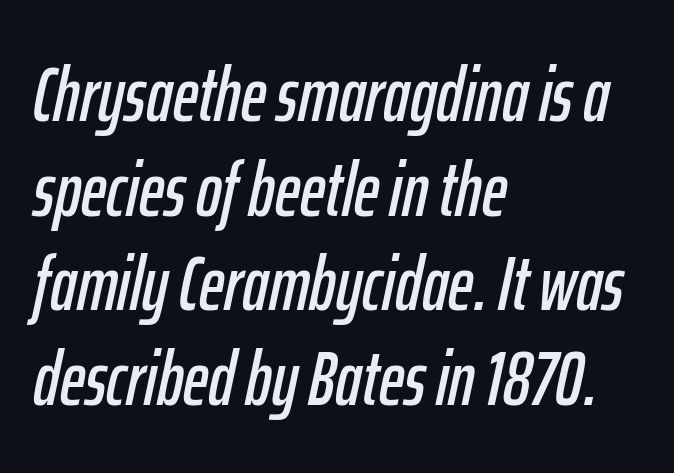
{"italic": "yes", "lean": "right", "slant_degrees": 12, "width": "condensed", "stroke_contrast": "low", "x_height": "medium", "monospaced": "no", "underline": "no", "align": "left", "line_spacing_ratio": 1.23, "letter_spacing": "normal", "letter_spacing_em": 0.0, "glyph_px": 77}
